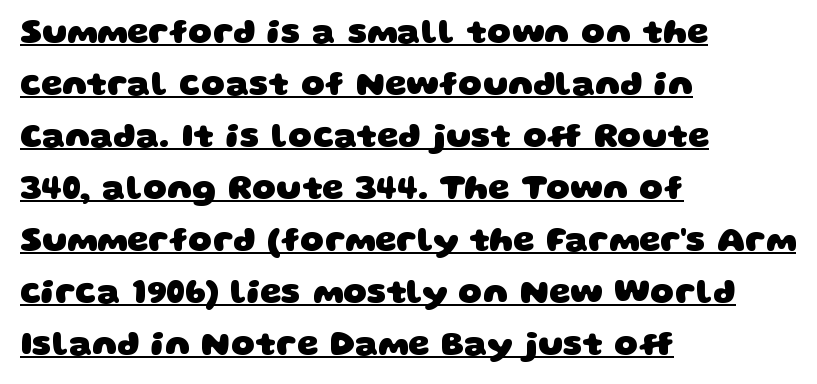
Q: Is the text bold? A: Yes.
Q: Is the typeface a serif or a sans-serif typeface? A: Sans-serif.
Q: Is the text underlined? A: Yes.
Q: How is the paragraph aligned? A: Left-aligned.
Q: Is the spacing between letters normal or unusually wide? A: Normal.
Q: Is the spacing between lines tight, normal or loose? A: Normal.
Q: Width (condensed, normal, or wide)? A: Wide.
Q: Stroke contrast? A: Low.
Q: x-height? A: Large.
Q: Monospaced? A: No.
